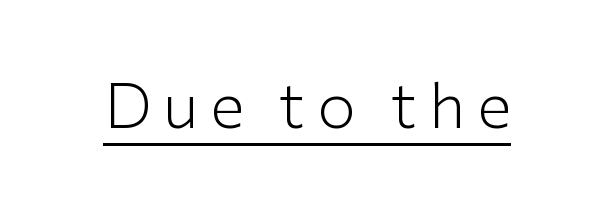
The image shows 62 px light sans-serif type, upright; set underlined; low stroke contrast and a medium x-height.
